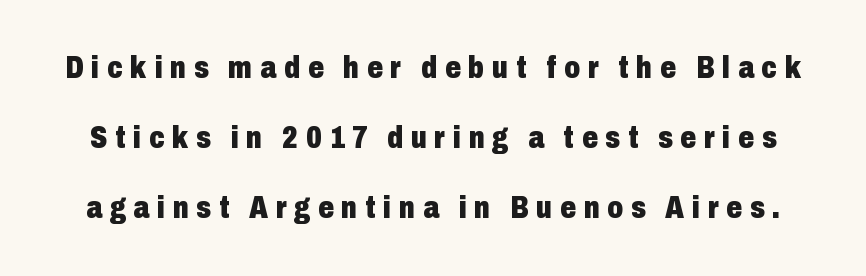
Q: Is the text bold? A: Yes.
Q: Is the text italic (slanted)? A: No, it is upright.
Q: Is the typeface a serif or a sans-serif typeface? A: Sans-serif.
Q: Is the text underlined? A: No.
Q: Is the spacing between letters normal or unusually wide? A: Unusually wide.
Q: Is the spacing between lines tight, normal or loose? A: Loose.
Q: Width (condensed, normal, or wide)? A: Condensed.
Q: Stroke contrast? A: Low.
Q: x-height? A: Medium.
Q: Monospaced? A: No.
